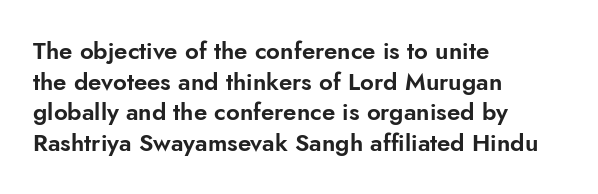
These lines stack with their left ends in a neat column. This sample uses plain, unmodified letter spacing. Rows of type keep a routine distance in the vertical direction. The glyphs are unaccompanied by any horizontal stroke below them. Vertical strokes here are truly vertical.
